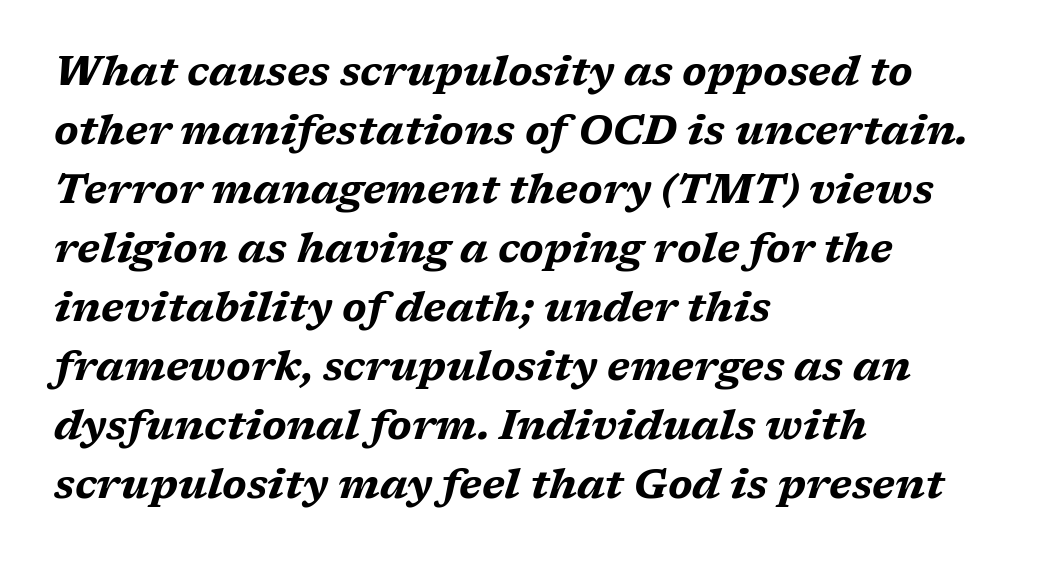
{"italic": "yes", "lean": "right", "slant_degrees": 17, "bold": "yes", "weight": "bold", "width": "wide", "stroke_contrast": "medium", "x_height": "medium", "monospaced": "no", "underline": "no", "align": "left", "line_spacing": "normal", "line_spacing_ratio": 1.44, "letter_spacing": "normal", "letter_spacing_em": 0.0, "glyph_px": 41}
